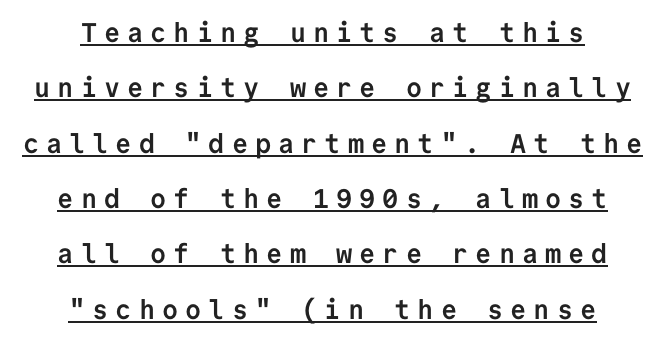
{"italic": "no", "bold": "yes", "underline": "yes", "align": "center", "line_spacing": "loose", "line_spacing_ratio": 2.05, "letter_spacing": "wide", "letter_spacing_em": 0.26, "glyph_px": 27}
